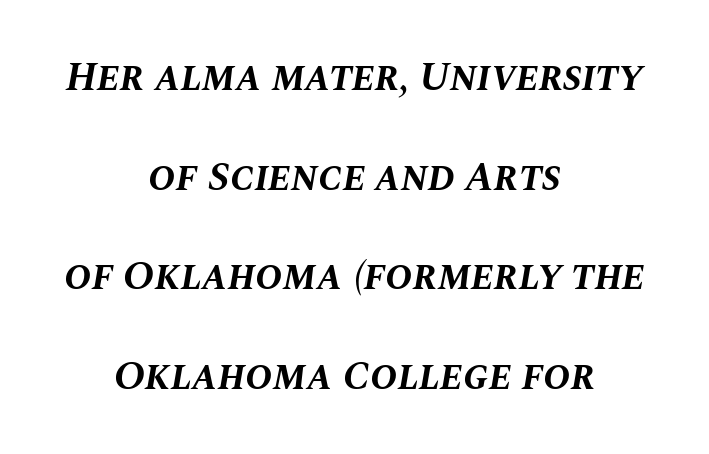
{"italic": "yes", "lean": "right", "slant_degrees": 10, "bold": "yes", "weight": "bold", "width": "normal", "stroke_contrast": "medium", "x_height": "large", "monospaced": "no", "underline": "no", "align": "center", "line_spacing": "loose", "line_spacing_ratio": 2.43, "letter_spacing": "normal", "letter_spacing_em": 0.0, "glyph_px": 41}
